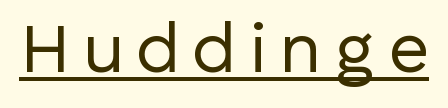
Q: Is the text bold? A: No.
Q: Is the text italic (slanted)? A: No, it is upright.
Q: Is the typeface a serif or a sans-serif typeface? A: Sans-serif.
Q: Is the text underlined? A: Yes.
Q: Width (condensed, normal, or wide)? A: Normal.
Q: Stroke contrast? A: Low.
Q: x-height? A: Medium.
Q: Monospaced? A: No.
